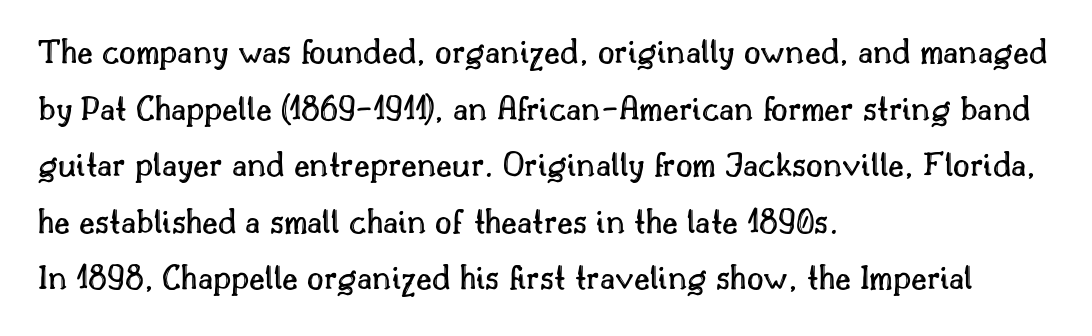
Q: Is the text italic (slanted)? A: No, it is upright.
Q: Is the text underlined? A: No.
Q: How is the paragraph aligned? A: Left-aligned.
Q: Is the spacing between letters normal or unusually wide? A: Normal.
Q: Is the spacing between lines tight, normal or loose? A: Normal.
Q: Width (condensed, normal, or wide)? A: Normal.
Q: x-height? A: Small.
Q: Monospaced? A: No.
